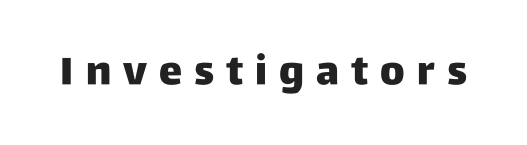
The image shows 39 px heavy sans-serif type, upright; set unusually wide letter spacing (+0.31 em), not underlined; low stroke contrast and a large x-height.
